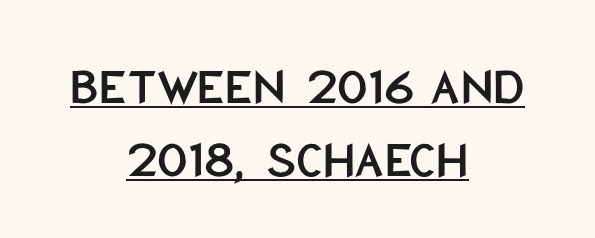
The letters advance in unequal steps, a hallmark of proportional type. Quick note: underline on. A typesetter would mark this as roman, not italic. Type style note: lacks serifs. Compared with typical body copy, the letter spacing here is the same.
